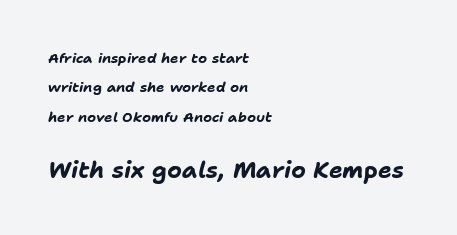
The image shows 23 px bold type, italic (leaning right); set left-aligned, loose line spacing (2.09x), normal letter spacing, not underlined; the second (bottom) block is 1.64x larger.
